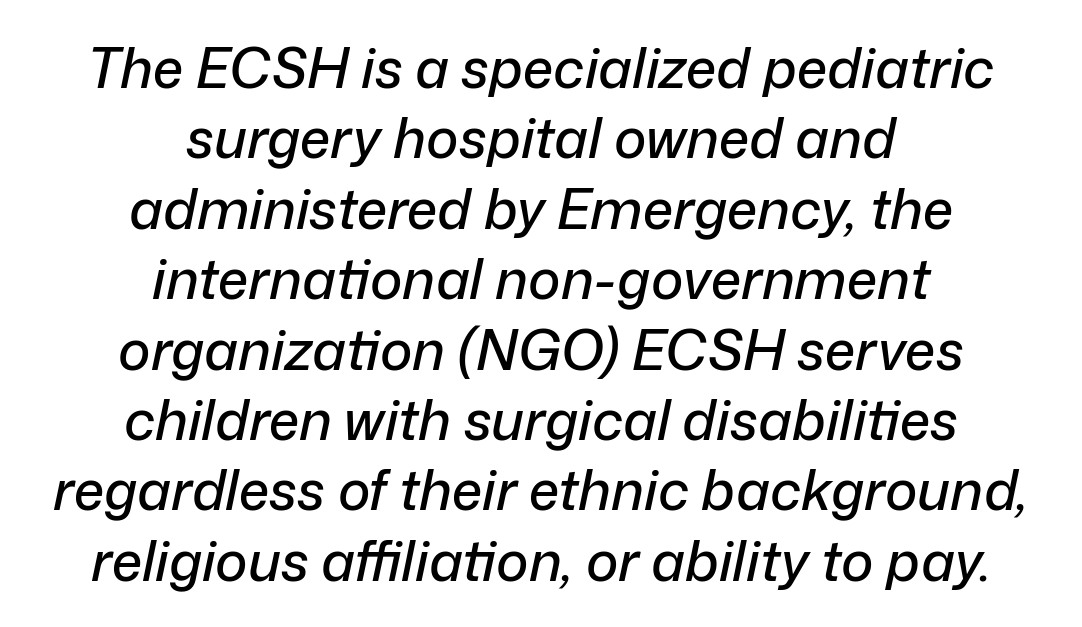
Q: Is the text italic (slanted)? A: Yes, it leans right by about 12 degrees.
Q: Is the text underlined? A: No.
Q: How is the paragraph aligned? A: Centered.
Q: Is the spacing between letters normal or unusually wide? A: Normal.
Q: Is the spacing between lines tight, normal or loose? A: Normal.
Q: Width (condensed, normal, or wide)? A: Normal.
Q: Stroke contrast? A: Low.
Q: x-height? A: Medium.
Q: Monospaced? A: No.
